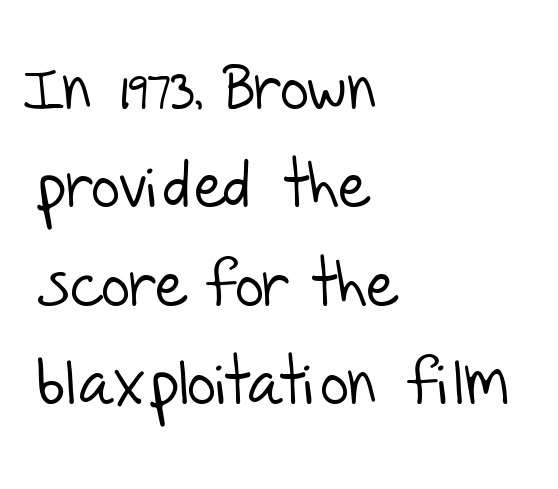
Underline: absent. Vertical spacing — default. Stroke terminals: plain, sans-serif. The face used here is proportionally spaced, like ordinary book or web type.
